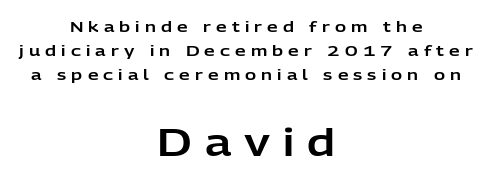
The image shows 38 px sans-serif type, upright; set centered, normal line spacing (1.59x), unusually wide letter spacing (+0.34 em), not underlined; the second (bottom) block is 2.53x larger; low stroke contrast and a medium x-height.
